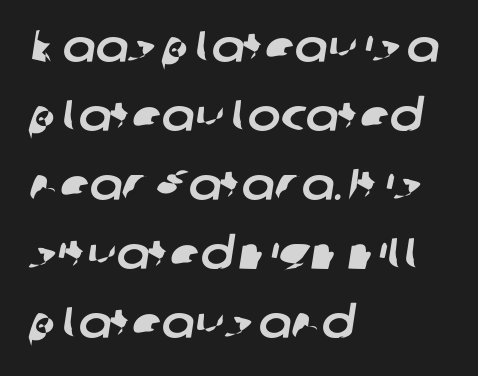
{"serif": "no", "width": "normal", "stroke_contrast": "low", "x_height": "medium", "monospaced": "no", "underline": "no", "align": "left", "line_spacing": "normal", "line_spacing_ratio": 1.57, "letter_spacing": "normal", "letter_spacing_em": 0.0, "glyph_px": 44}
